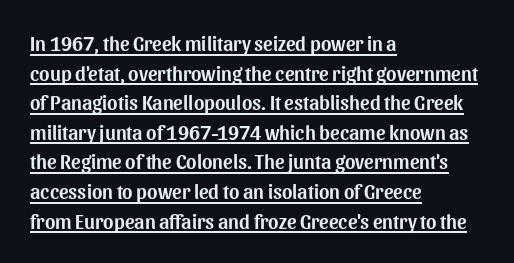
{"italic": "no", "underline": "yes", "align": "left", "line_spacing": "normal", "line_spacing_ratio": 1.48, "letter_spacing": "normal", "letter_spacing_em": 0.0, "glyph_px": 20}
